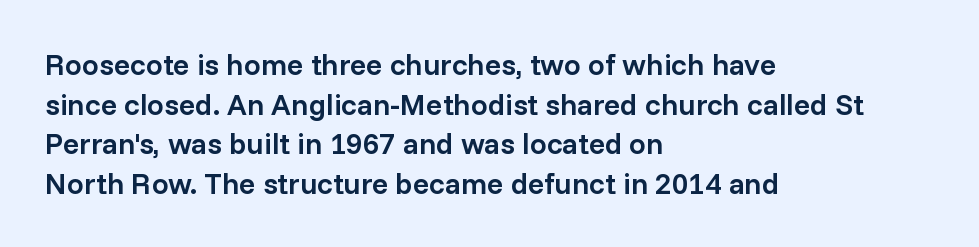
Q: Is the text bold? A: Semi-bold.
Q: Is the text italic (slanted)? A: No, it is upright.
Q: Is the typeface a serif or a sans-serif typeface? A: Sans-serif.
Q: Is the text underlined? A: No.
Q: How is the paragraph aligned? A: Left-aligned.
Q: Is the spacing between letters normal or unusually wide? A: Normal.
Q: Is the spacing between lines tight, normal or loose? A: Normal.
Q: Width (condensed, normal, or wide)? A: Normal.
Q: Stroke contrast? A: Low.
Q: x-height? A: Medium.
Q: Monospaced? A: No.
